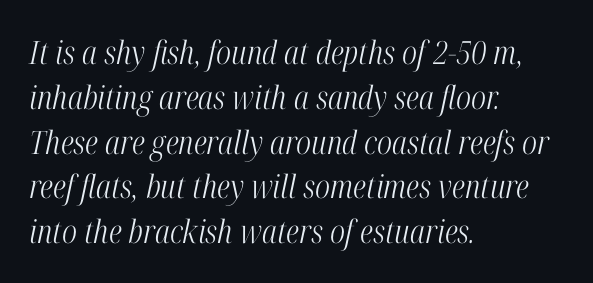
The image shows 32 px light, condensed serif type, italic (leaning right); set left-aligned, normal line spacing (1.4x), normal letter spacing, not underlined; high stroke contrast and a medium x-height.
